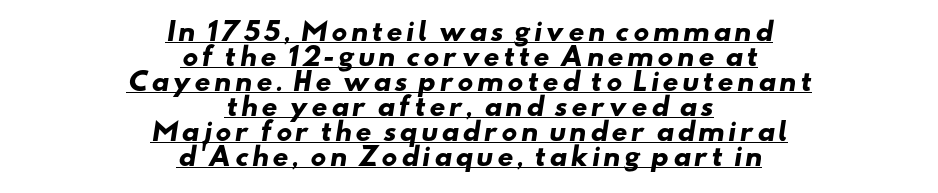
The image shows 25 px bold type; set centered, tight line spacing (1.0x), underlined.
